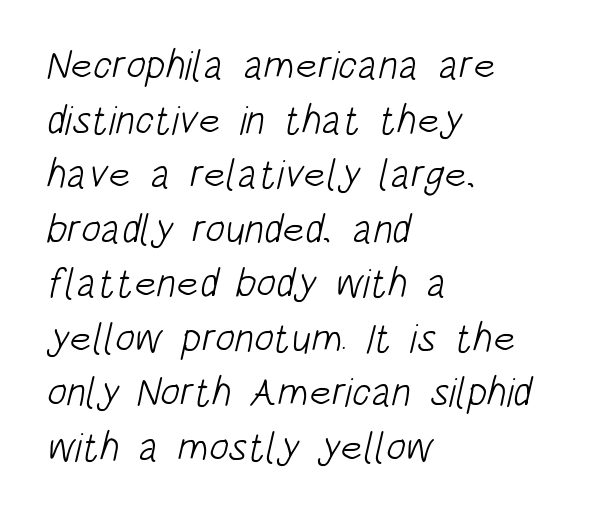
The image shows 41 px light, condensed sans-serif type; set left-aligned, normal line spacing (1.33x), normal letter spacing, not underlined; low stroke contrast and a large x-height.
